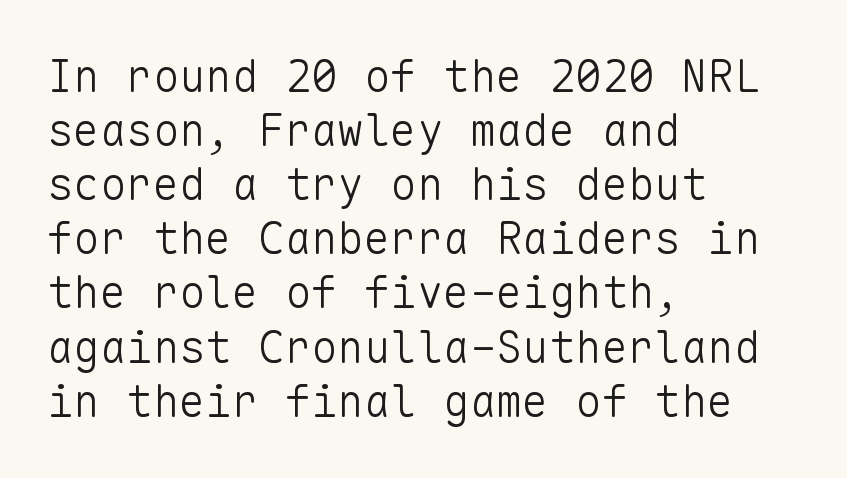
Letters have the restrained weight of plain body copy at most. Do the characters align in a grid? Yes, the font is monospaced. Tracking value appears to be zero — textbook default spacing. The lines are quadded left. In terms of letterform style, serifs are entirely absent.
